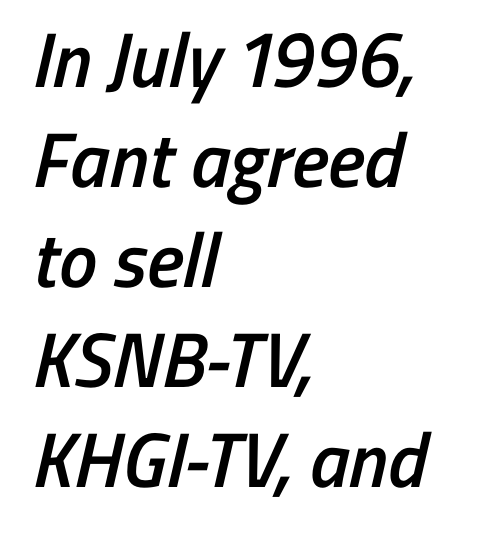
Vertical spacing — default. Bold? Not quite — semibold, heavier than regular but stopping short. This rendering leaves character spacing at its baseline value. Note the varied advance widths — an 'i' is clearly narrower than an 'm'. The passage is arranged the way most books set body copy — flush left. Nope, no serifs anywhere on these letters.
